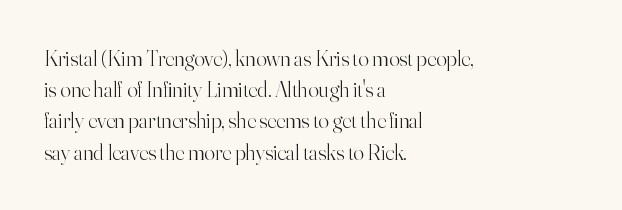
Q: Is the text bold? A: No.
Q: Is the text italic (slanted)? A: No, it is upright.
Q: Is the text underlined? A: No.
Q: How is the paragraph aligned? A: Left-aligned.
Q: Is the spacing between letters normal or unusually wide? A: Normal.
Q: Is the spacing between lines tight, normal or loose? A: Normal.
